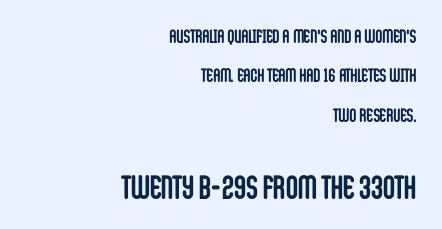
The image shows 33 px semibold, condensed sans-serif type, upright; set right-aligned, loose line spacing (2.07x), normal letter spacing, not underlined; the second (bottom) block is 1.74x larger; low stroke contrast and a large x-height.
